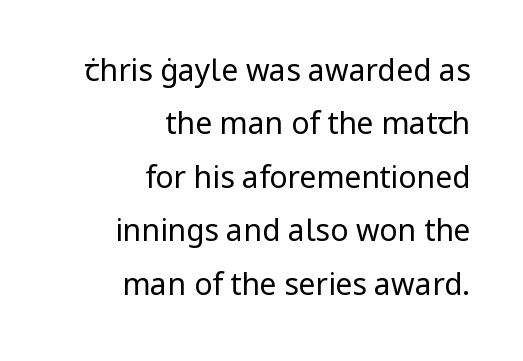
The image shows 30 px regular-weight sans-serif type, upright; set right-aligned, line spacing 1.78x, normal letter spacing, not underlined; low stroke contrast and a medium x-height.
